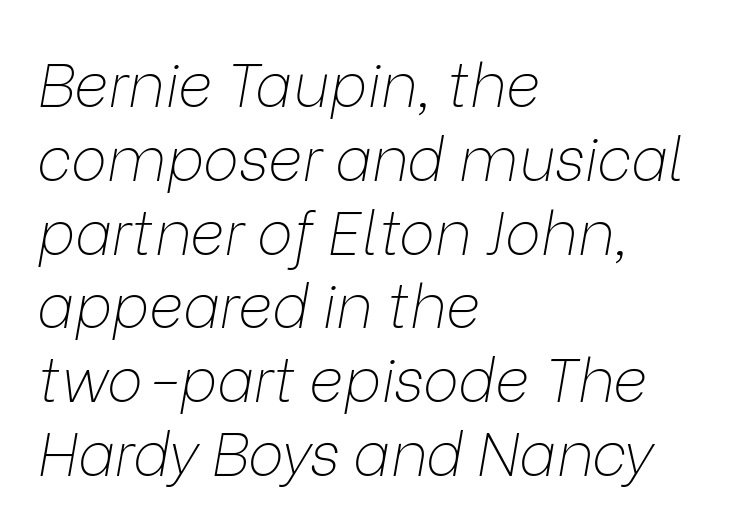
The image shows 60 px thin type, italic (leaning right); set left-aligned, line spacing 1.23x, normal letter spacing, not underlined; low stroke contrast and a medium x-height.
